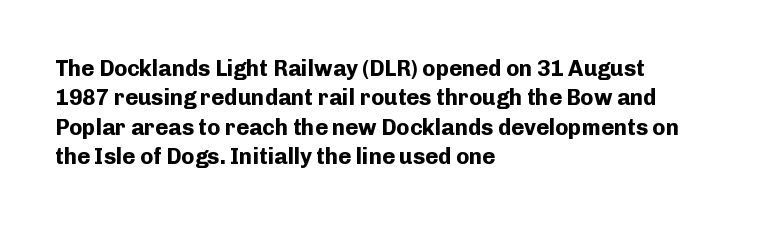
{"italic": "no", "bold": "yes", "underline": "no", "align": "left", "line_spacing": "normal", "line_spacing_ratio": 1.33, "letter_spacing": "normal", "letter_spacing_em": 0.0, "glyph_px": 22}
